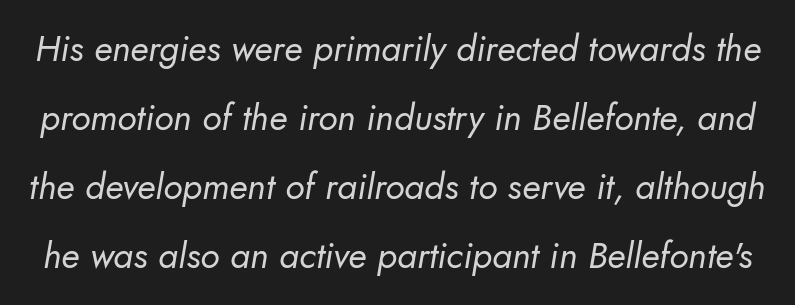
Q: Is the text bold? A: No.
Q: Is the typeface a serif or a sans-serif typeface? A: Sans-serif.
Q: Is the text underlined? A: No.
Q: Is the spacing between letters normal or unusually wide? A: Normal.
Q: Is the spacing between lines tight, normal or loose? A: Loose.
Q: Width (condensed, normal, or wide)? A: Normal.
Q: Stroke contrast? A: Low.
Q: x-height? A: Small.
Q: Monospaced? A: No.
